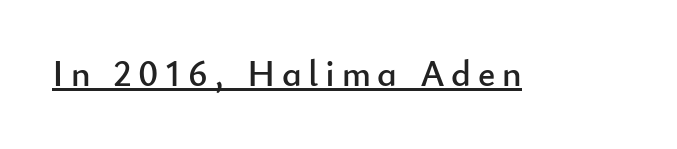
The rendering shows plain stroke endings on the letterforms — a sans-serif design. Characters remain perfectly vertical along every line. Is there an underline? Yes — a line sits under the letters. Is this a fixed-width face? No — the glyphs have proportional, varying widths.
